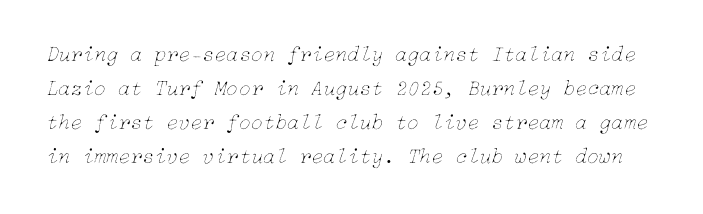
The image shows 22 px text type, italic (leaning right); set normal line spacing (1.54x), normal letter spacing, not underlined.
